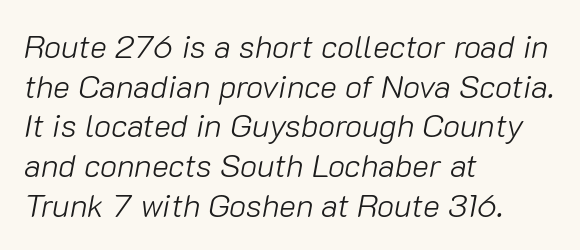
Q: Is the text bold? A: No.
Q: Is the text italic (slanted)? A: Yes, it leans right by about 10 degrees.
Q: Is the text underlined? A: No.
Q: How is the paragraph aligned? A: Left-aligned.
Q: Is the spacing between letters normal or unusually wide? A: Normal.
Q: Width (condensed, normal, or wide)? A: Normal.
Q: Stroke contrast? A: Low.
Q: x-height? A: Medium.
Q: Monospaced? A: No.
